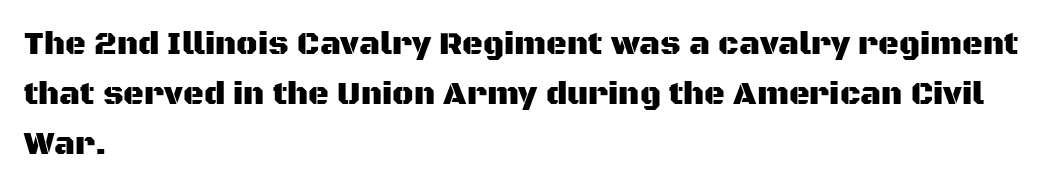
The gap between lines stays unmarked. Rendered with straight, roman letterforms. Normally led — the rows are evenly, conventionally spaced. Between one letter and the next there's only the usual sliver of space.
